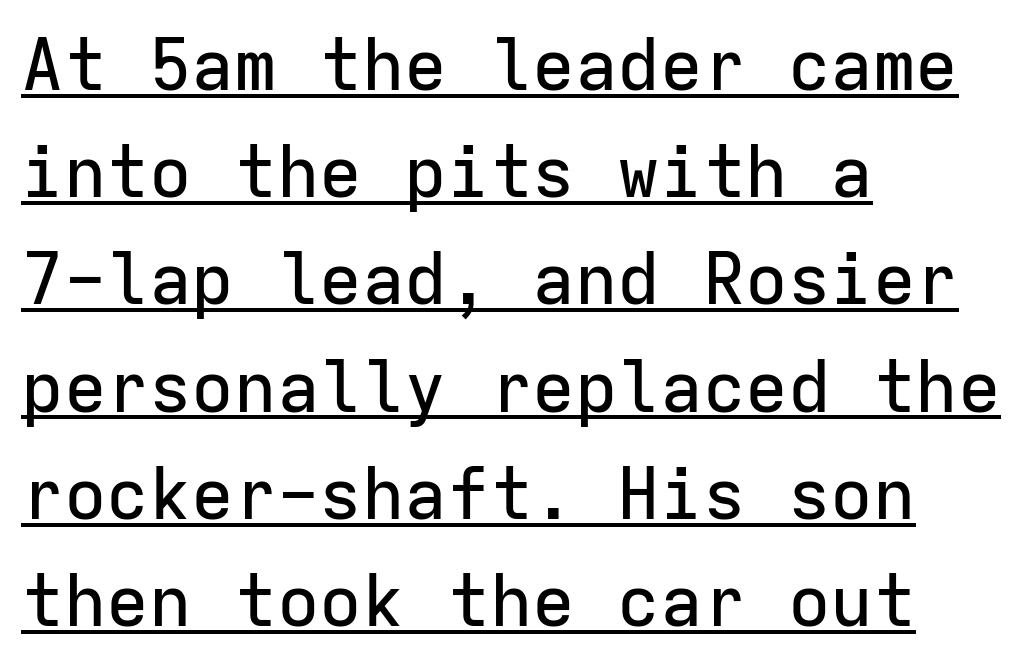
A roman cut, with each character standing at attention. Each word holds together tightly as a unit, with standard inter-letter gaps. Serif or sans? Sans — the stroke terminals are bare. The typesetter has applied underlining to the passage shown.
